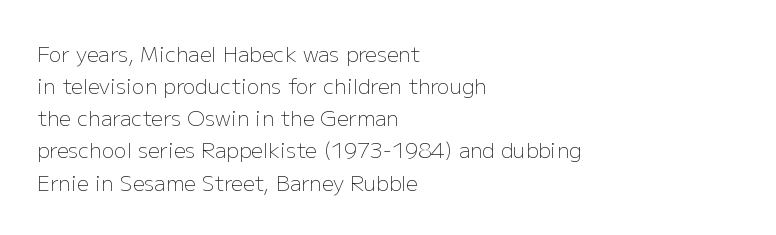
Q: Is the text bold? A: No.
Q: Is the text italic (slanted)? A: No, it is upright.
Q: Is the text underlined? A: No.
Q: How is the paragraph aligned? A: Left-aligned.
Q: Is the spacing between letters normal or unusually wide? A: Normal.
Q: Is the spacing between lines tight, normal or loose? A: Normal.
